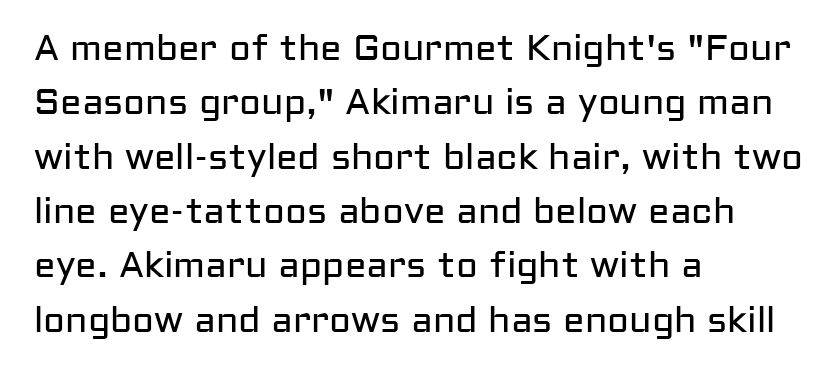
Q: Is the text bold? A: No.
Q: Is the text italic (slanted)? A: No, it is upright.
Q: Is the typeface a serif or a sans-serif typeface? A: Sans-serif.
Q: Is the text underlined? A: No.
Q: How is the paragraph aligned? A: Left-aligned.
Q: Is the spacing between letters normal or unusually wide? A: Normal.
Q: Is the spacing between lines tight, normal or loose? A: Normal.
Q: Width (condensed, normal, or wide)? A: Normal.
Q: Stroke contrast? A: Low.
Q: x-height? A: Medium.
Q: Monospaced? A: No.
